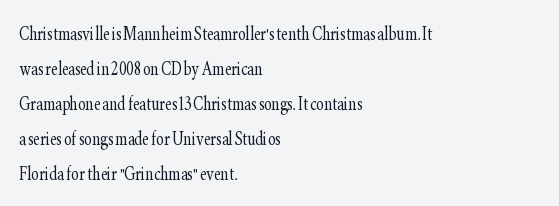
Q: Is the text bold? A: No.
Q: Is the text italic (slanted)? A: No, it is upright.
Q: Is the text underlined? A: No.
Q: How is the paragraph aligned? A: Left-aligned.
Q: Is the spacing between letters normal or unusually wide? A: Normal.
Q: Is the spacing between lines tight, normal or loose? A: Normal.
